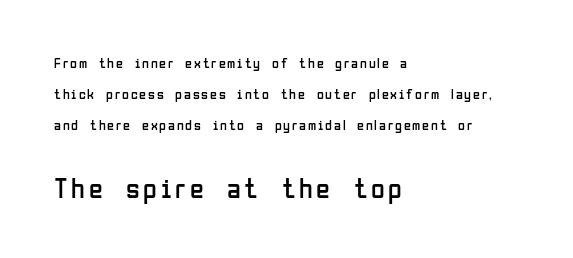
Think of a printed novel: that variable character pitch is what you see here. The later block is typeset at a bigger size than the earlier block. Each stroke keeps to a modest, everyday thickness or less. Tall strokes in this sample are plumb rather than angled. All the whitespace from short lines collects on the right.
